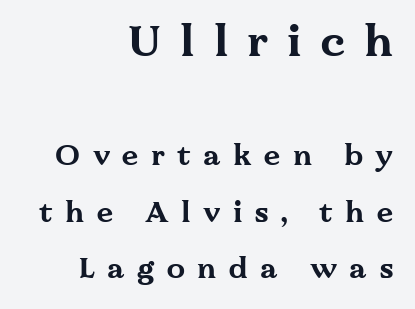
Proportional: the letters do not fall into vertical columns. Tracking value appears strongly positive — letters spread wide. Type size steps down from the first block to the second. The string is rendered with underlining switched off.
